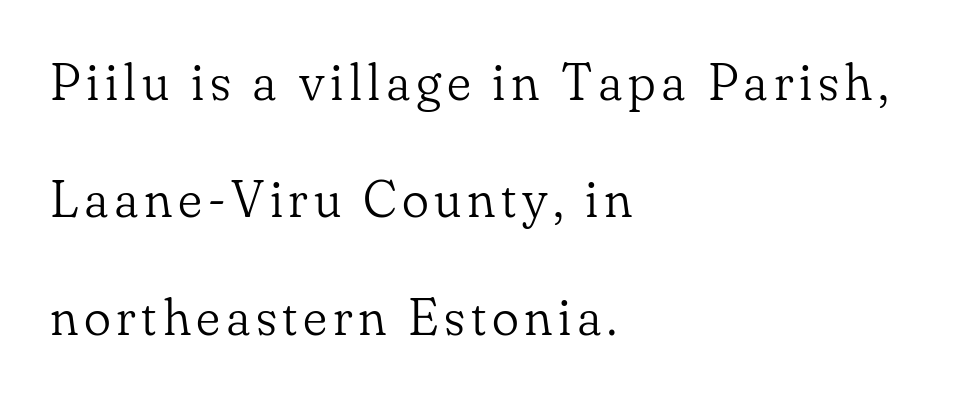
Short and long lines alike share a common starting point at left. The characters are drawn with everyday or finer stroke widths. Decoration check: the copy has no underline. Posture: vertical. Do the characters align in a grid? No, the font is proportional. These lines stand farther apart than default settings would place them.
